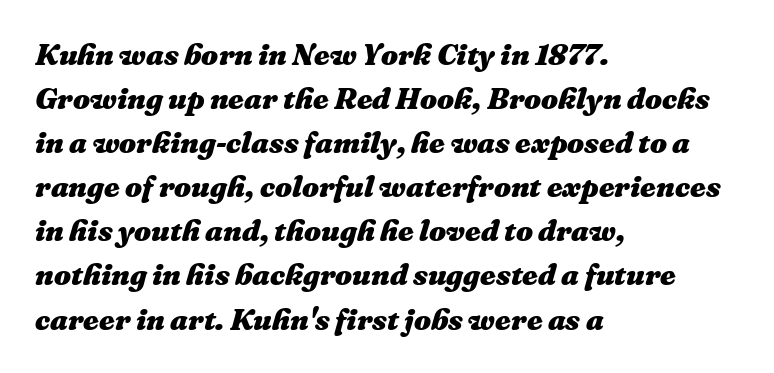
The image shows 30 px heavy type, italic (leaning right); set left-aligned, normal line spacing (1.47x), normal letter spacing, not underlined; medium stroke contrast and a medium x-height.
